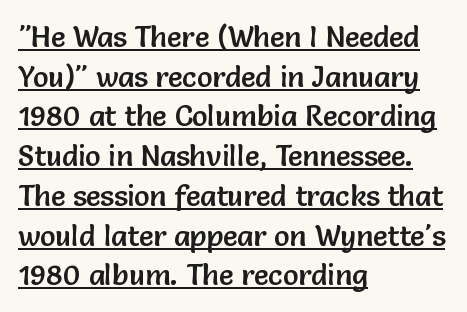
Are there feet on the stems? There aren't — it's a sans. Normally led — the rows are evenly, conventionally spaced. Here the designer chose a conventional face with non-uniform glyph widths. The string is rendered with underlining switched on.
